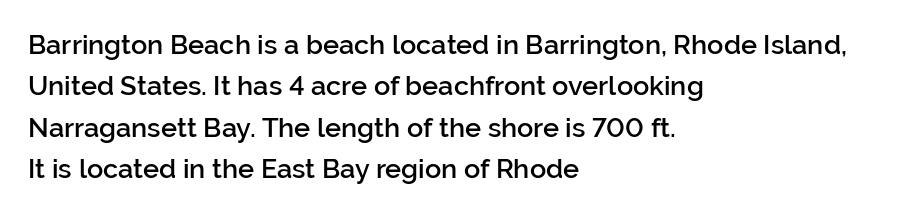
{"italic": "no", "bold": "semi", "underline": "no", "align": "left", "line_spacing": "normal", "line_spacing_ratio": 1.53, "letter_spacing": "normal", "letter_spacing_em": 0.0, "glyph_px": 27}
